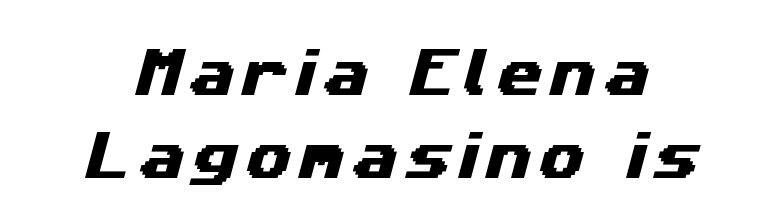
{"serif": "no", "width": "wide", "stroke_contrast": "medium", "x_height": "medium", "monospaced": "no", "underline": "no", "line_spacing": "normal", "line_spacing_ratio": 1.6, "glyph_px": 52}
